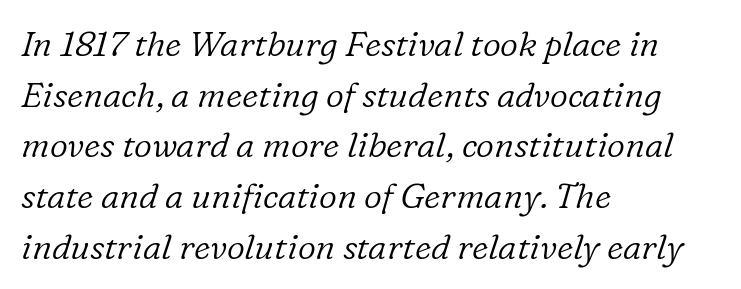
Q: Is the text bold? A: No.
Q: Is the text italic (slanted)? A: Yes, it leans right by about 16 degrees.
Q: Is the typeface a serif or a sans-serif typeface? A: Serif.
Q: Is the text underlined? A: No.
Q: How is the paragraph aligned? A: Left-aligned.
Q: Is the spacing between letters normal or unusually wide? A: Normal.
Q: Is the spacing between lines tight, normal or loose? A: Normal.
Q: Width (condensed, normal, or wide)? A: Normal.
Q: Stroke contrast? A: Low.
Q: x-height? A: Medium.
Q: Monospaced? A: No.
